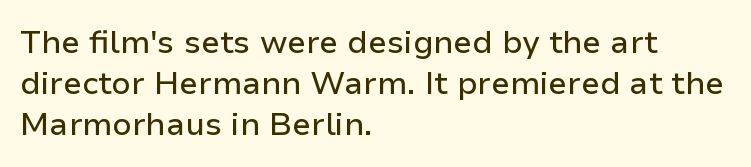
Reading down the block, your eye returns to a fixed left position each line. The rendering shows plain stroke endings on the letterforms — a sans-serif design. The passage shown is typed in a proportional face where columns would drift. It's the straight-up-and-down kind of type.
